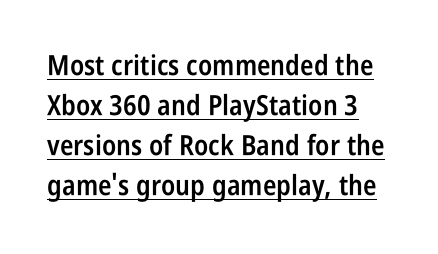
Q: Is the text bold? A: Semi-bold.
Q: Is the text italic (slanted)? A: No, it is upright.
Q: Is the typeface a serif or a sans-serif typeface? A: Sans-serif.
Q: Is the text underlined? A: Yes.
Q: Is the spacing between letters normal or unusually wide? A: Normal.
Q: Is the spacing between lines tight, normal or loose? A: Normal.
Q: Width (condensed, normal, or wide)? A: Condensed.
Q: Stroke contrast? A: Low.
Q: x-height? A: Large.
Q: Monospaced? A: No.
